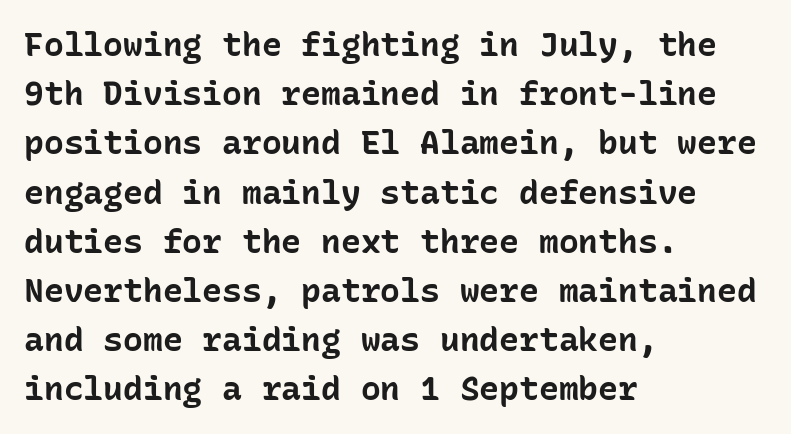
Summary of weight: heavy, a full bold. Does the copy run flush right? No — it runs flush left. In terms of leading, this rendering sits right in the middle. The passage shown is typeset with a sans-serif family. Descenders hang freely into open space.
